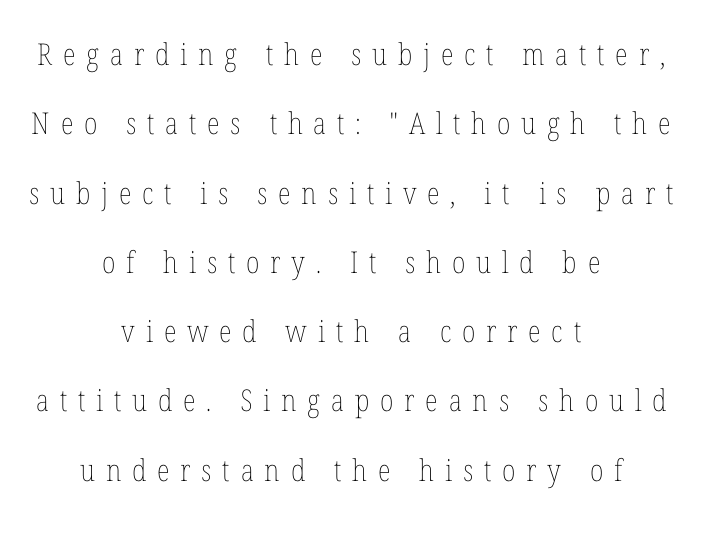
{"italic": "no", "bold": "no", "weight": "thin", "width": "condensed", "stroke_contrast": "low", "x_height": "medium", "monospaced": "no", "underline": "no", "align": "center", "line_spacing": "loose", "line_spacing_ratio": 2.31, "letter_spacing": "wide", "letter_spacing_em": 0.36, "glyph_px": 30}
